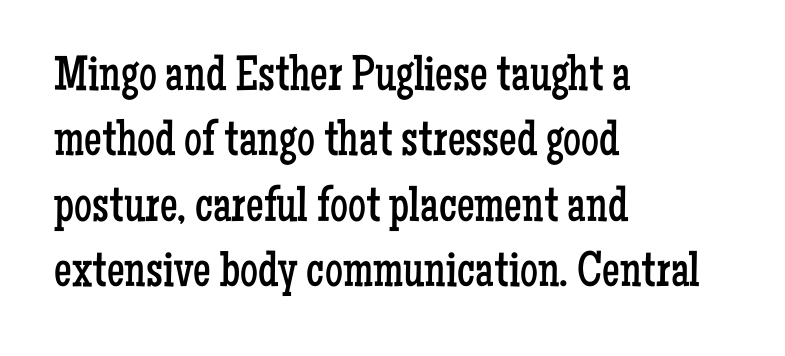
The image shows 50 px regular-weight, condensed serif type, upright; set left-aligned, normal line spacing (1.31x), normal letter spacing, not underlined; low stroke contrast and a medium x-height.
